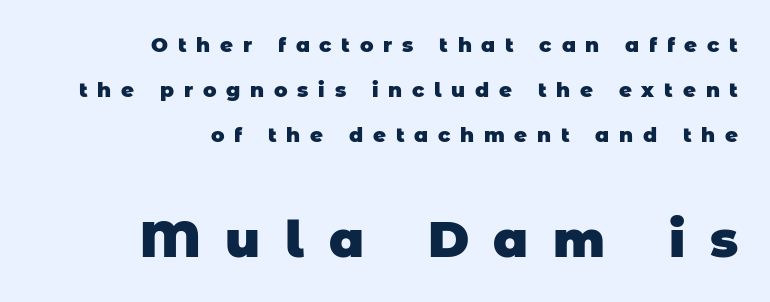
A typesetter would call this proportional, since set widths differ per character. Is the letter spacing exaggerated? Yes — the characters are pushed far apart. Look at the bottom of the vertical strokes: they stop flat, with no serifs. The rendering uses a large line-height, opening up the rows. The passage shown begins with its smaller block and ends with its larger one.
